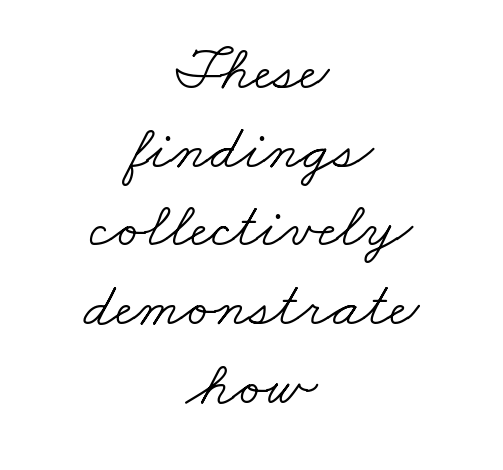
The image shows 64 px light, wide serif type; set centered, line spacing 1.23x, normal letter spacing, not underlined; low stroke contrast and a small x-height.
